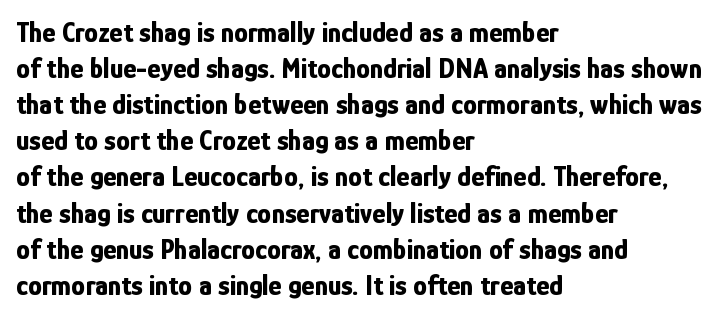
Q: Is the text bold? A: Yes.
Q: Is the text italic (slanted)? A: No, it is upright.
Q: Is the typeface a serif or a sans-serif typeface? A: Sans-serif.
Q: Is the text underlined? A: No.
Q: How is the paragraph aligned? A: Left-aligned.
Q: Is the spacing between letters normal or unusually wide? A: Normal.
Q: Is the spacing between lines tight, normal or loose? A: Normal.
Q: Width (condensed, normal, or wide)? A: Condensed.
Q: Stroke contrast? A: Low.
Q: x-height? A: Medium.
Q: Monospaced? A: No.
